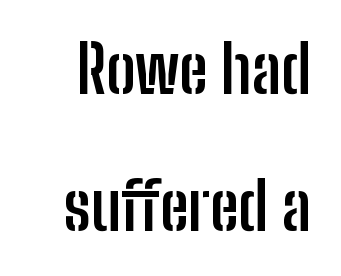
{"serif": "no", "italic": "no", "bold": "yes", "weight": "semibold", "width": "condensed", "stroke_contrast": "low", "x_height": "medium", "monospaced": "no", "underline": "no", "line_spacing": "loose", "line_spacing_ratio": 2.11, "letter_spacing": "normal", "letter_spacing_em": 0.0, "glyph_px": 65}
